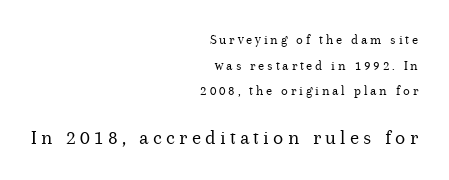
{"italic": "no", "bold": "no", "underline": "no", "align": "right", "line_spacing_ratio": 1.83, "letter_spacing": "wide", "letter_spacing_em": 0.2, "larger_block": "second", "size_ratio": 1.5, "glyph_px": 21}
